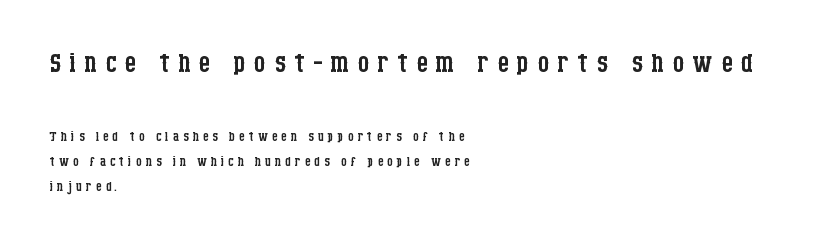
The image shows 37 px regular-weight, condensed serif type, upright; set left-aligned, normal line spacing (1.37x), unusually wide letter spacing (+0.22 em), not underlined; the first (top) block is 2.06x larger; low stroke contrast and a large x-height.
